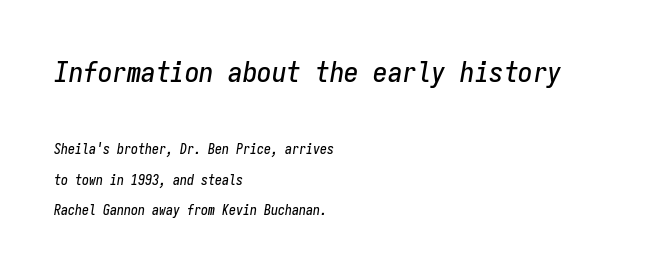
The more generous point size was reserved for the upper chunk. Characters follow at the spacing the type designer built in. Yep, that's italic — everything's leaning. Students, observe: this is what heavily led, spacious text looks like. This rendering features lettering with no underline.
